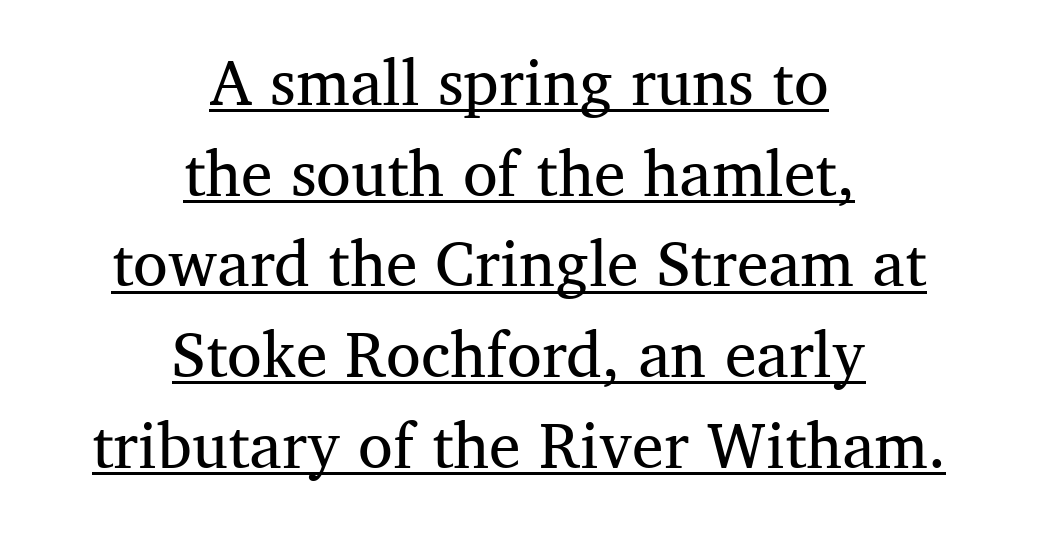
Q: Is the text bold? A: No.
Q: Is the text italic (slanted)? A: No, it is upright.
Q: Is the typeface a serif or a sans-serif typeface? A: Serif.
Q: Is the text underlined? A: Yes.
Q: How is the paragraph aligned? A: Centered.
Q: Is the spacing between letters normal or unusually wide? A: Normal.
Q: Is the spacing between lines tight, normal or loose? A: Normal.
Q: Width (condensed, normal, or wide)? A: Normal.
Q: Stroke contrast? A: Medium.
Q: x-height? A: Medium.
Q: Monospaced? A: No.
